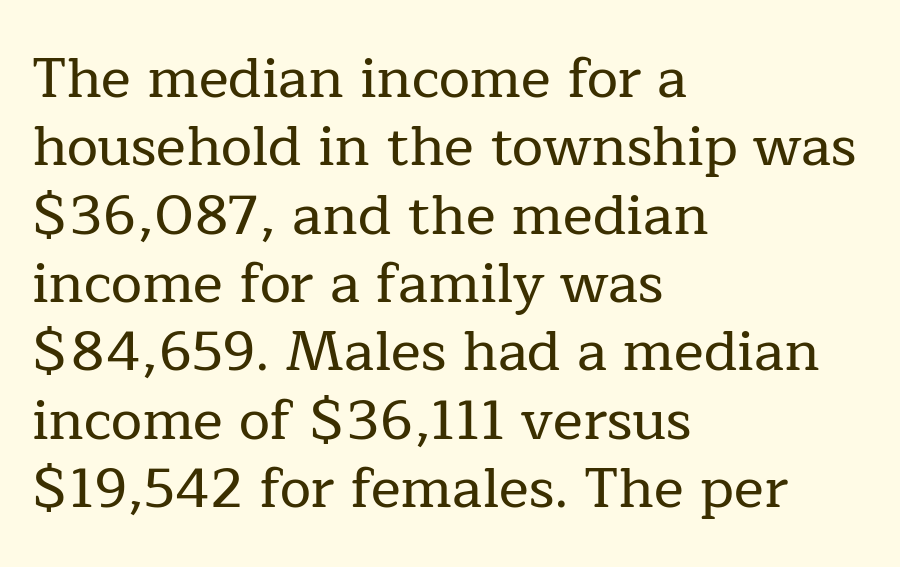
The image shows 56 px serif type, upright; set left-aligned, line spacing 1.22x, normal letter spacing, not underlined; low stroke contrast and a medium x-height.
